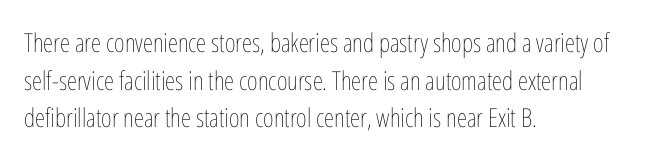
{"italic": "no", "bold": "no", "underline": "no", "align": "left", "line_spacing": "normal", "line_spacing_ratio": 1.45, "letter_spacing": "normal", "letter_spacing_em": 0.0, "glyph_px": 26}
